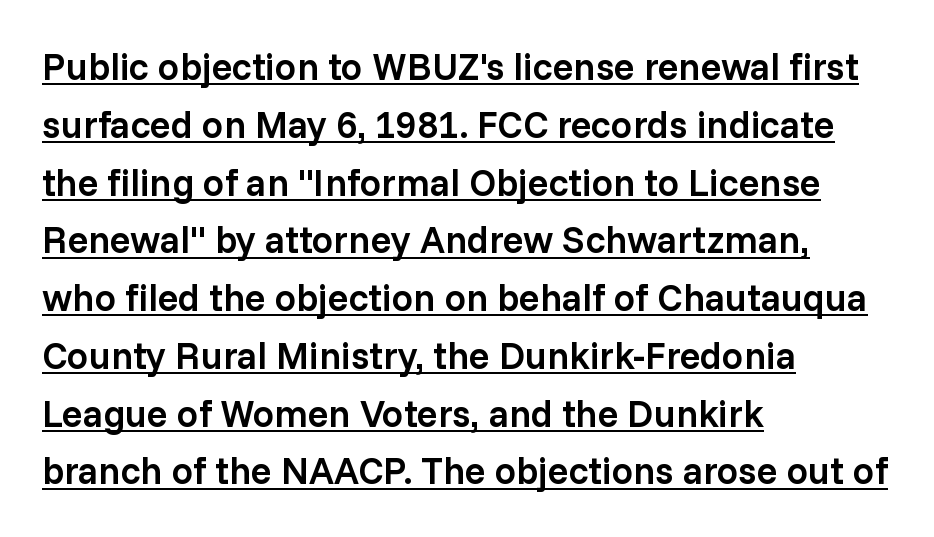
Short and long lines alike share a common starting point at left. Leading: standard. These lines are rendered in a variable-pitch font. Every letter is mildly thick-stroked: semibold rather than bold.
